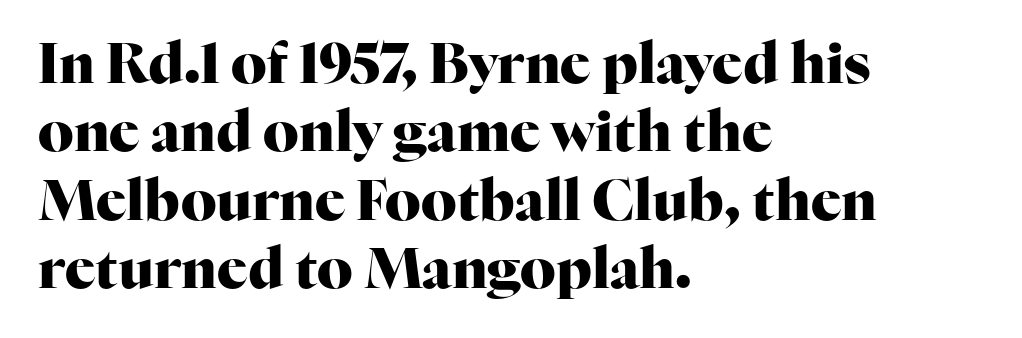
A clean baseline with only descenders dipping below it. The text block is weighted toward the left margin, trailing off unevenly rightward. These lines keep a tight, regular rhythm from letter to letter. The lettering holds an erect, upright posture throughout. Are there feet on the stems? There are — it's a serif. Is this a fixed-width face? No — the glyphs have proportional, varying widths.
